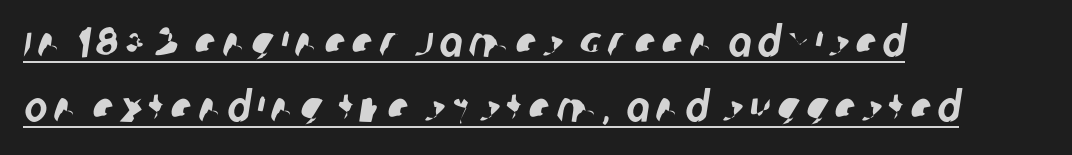
{"serif": "no", "width": "condensed", "stroke_contrast": "low", "x_height": "large", "monospaced": "no", "underline": "yes", "align": "left", "line_spacing": "normal", "line_spacing_ratio": 1.51, "glyph_px": 43}
